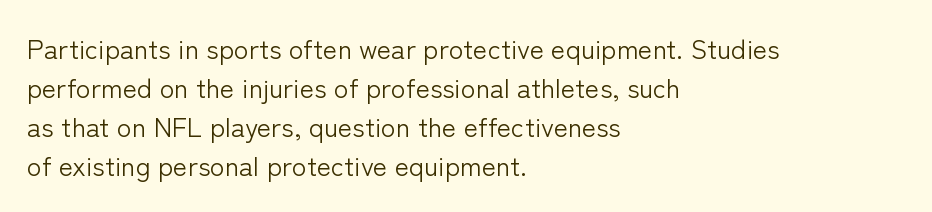
{"italic": "no", "bold": "no", "underline": "no", "align": "left", "line_spacing": "normal", "line_spacing_ratio": 1.45, "letter_spacing": "normal", "letter_spacing_em": 0.0, "glyph_px": 27}
